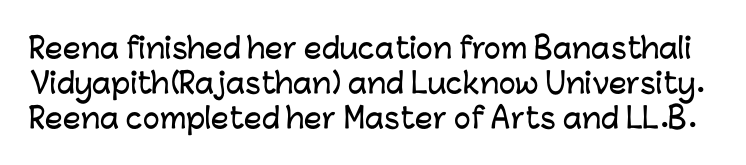
{"serif": "no", "italic": "no", "width": "normal", "stroke_contrast": "low", "x_height": "medium", "monospaced": "no", "underline": "no", "line_spacing": "normal", "line_spacing_ratio": 1.25, "letter_spacing": "normal", "letter_spacing_em": 0.0, "glyph_px": 28}
